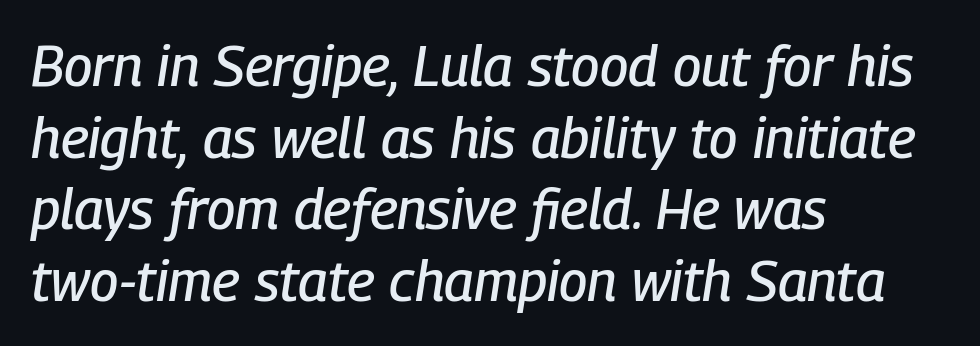
Clear beneath every line of the passage. The compositor pushed each line to the left boundary. The face used here is proportionally spaced, like ordinary book or web type. Interline gaps are of average width in this sample.
